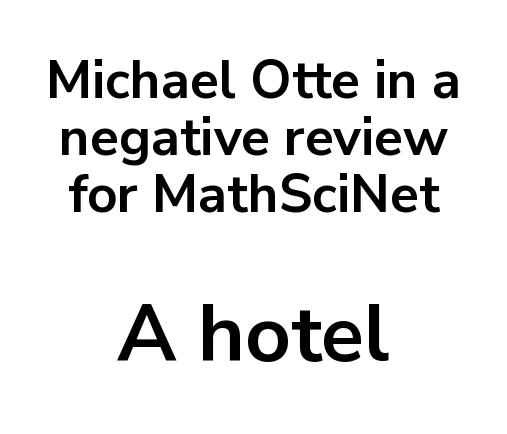
Each line is balanced around a shared central axis. A sans-serif font was chosen for this passage. Cramped leading. The face used here appears at its bigger size in the lower chunk. Does the weight exceed regular? Yes, all the way to bold. Any mark beneath the type? The region is blank.
